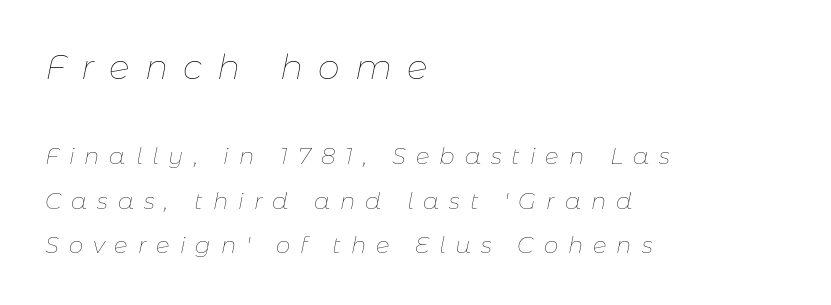
Each word looks stretched out because of the extra space between its letters. Baseline-to-baseline distance is far greater than the letter height. The passage shown is not bold in any degree. Character widths vary here, with narrow letters taking less room than wide ones.
